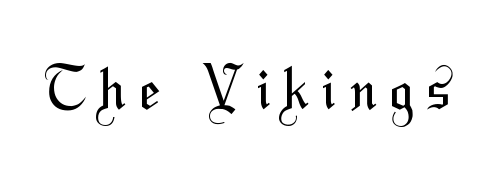
{"serif": "no", "bold": "no", "weight": "regular", "width": "condensed", "stroke_contrast": "medium", "x_height": "medium", "monospaced": "no", "underline": "no", "letter_spacing": "wide", "letter_spacing_em": 0.25, "glyph_px": 57}
